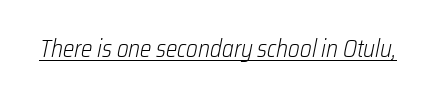
In terms of letterspacing, this is plain default setting. The strokes are not fattened; the text isn't bold. Underlined type. Slant detected: the letters are inclined.
